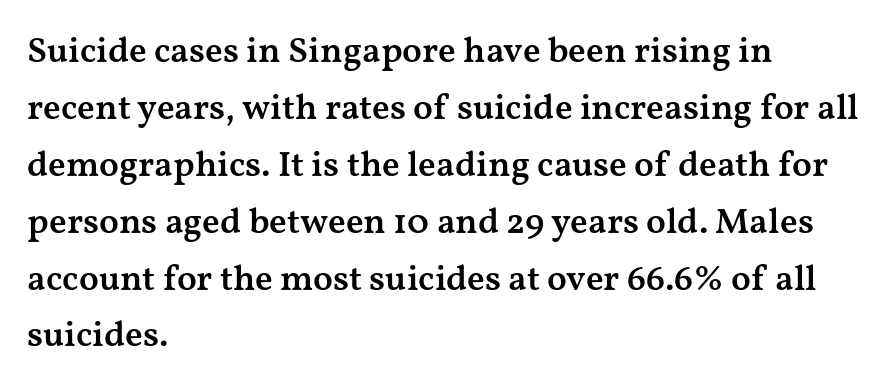
{"serif": "yes", "italic": "no", "bold": "semi", "weight": "semibold", "width": "wide", "stroke_contrast": "medium", "x_height": "medium", "monospaced": "no", "underline": "no", "align": "left", "line_spacing": "normal", "line_spacing_ratio": 1.58, "letter_spacing": "normal", "letter_spacing_em": 0.0, "glyph_px": 36}
